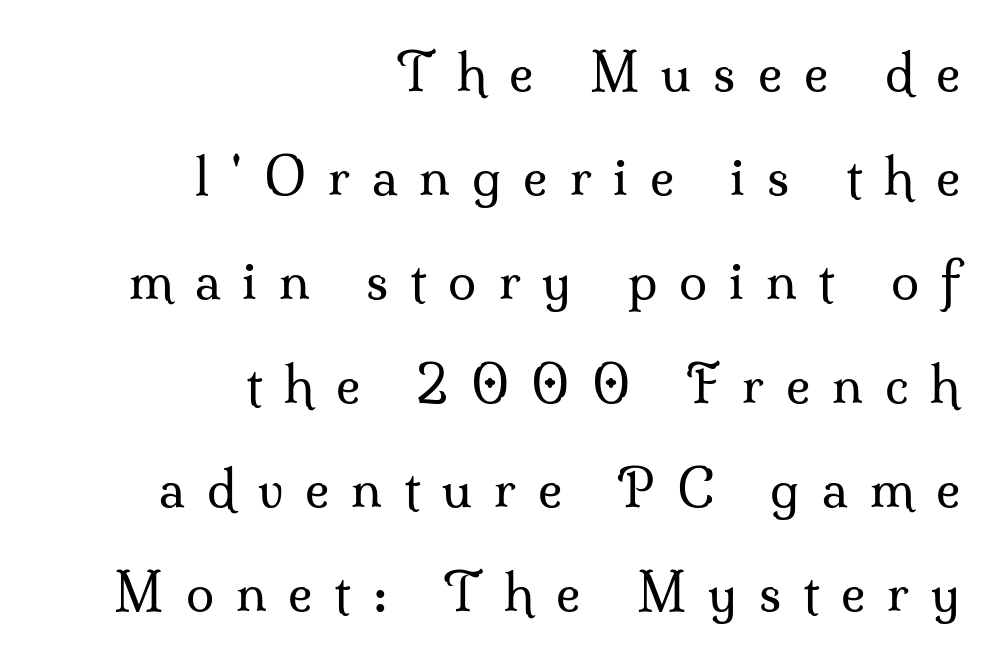
Q: Is the text bold? A: No.
Q: Is the text italic (slanted)? A: No, it is upright.
Q: Is the typeface a serif or a sans-serif typeface? A: Serif.
Q: Is the text underlined? A: No.
Q: How is the paragraph aligned? A: Right-aligned.
Q: Is the spacing between letters normal or unusually wide? A: Unusually wide.
Q: Is the spacing between lines tight, normal or loose? A: Loose.
Q: Width (condensed, normal, or wide)? A: Normal.
Q: Stroke contrast? A: Medium.
Q: x-height? A: Small.
Q: Monospaced? A: No.
